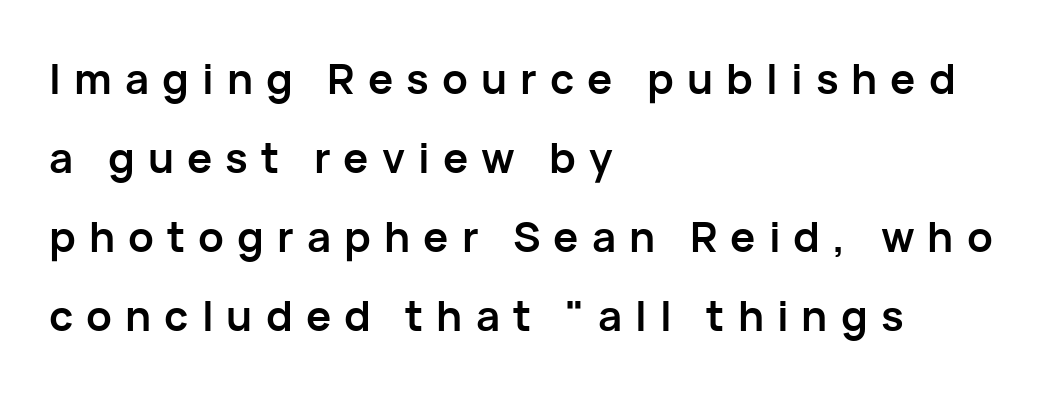
{"serif": "no", "italic": "no", "bold": "yes", "weight": "semibold", "width": "normal", "stroke_contrast": "low", "x_height": "medium", "monospaced": "no", "underline": "no", "align": "left", "line_spacing_ratio": 1.88, "letter_spacing": "wide", "letter_spacing_em": 0.31, "glyph_px": 42}
